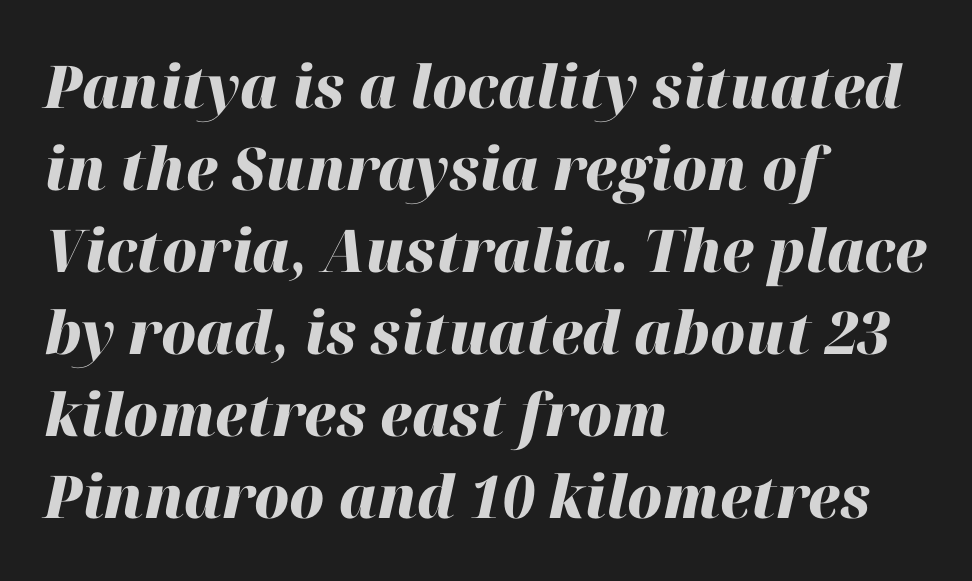
Q: Is the text bold? A: Yes.
Q: Is the text italic (slanted)? A: Yes, it leans right by about 12 degrees.
Q: Is the text underlined? A: No.
Q: How is the paragraph aligned? A: Left-aligned.
Q: Is the spacing between letters normal or unusually wide? A: Normal.
Q: Is the spacing between lines tight, normal or loose? A: Normal.
Q: Width (condensed, normal, or wide)? A: Normal.
Q: Stroke contrast? A: High.
Q: x-height? A: Medium.
Q: Monospaced? A: No.
